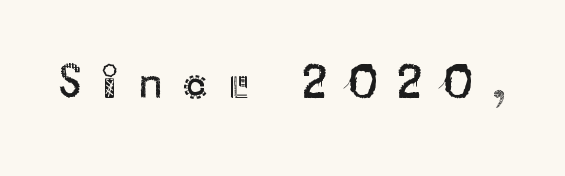
The passage shown has open, widely tracked lettering throughout. The designer went with a sans here, leaving each stem footless. Letters rest on an invisible, unmarked baseline. Summary of weight: not heavy and not bold.
